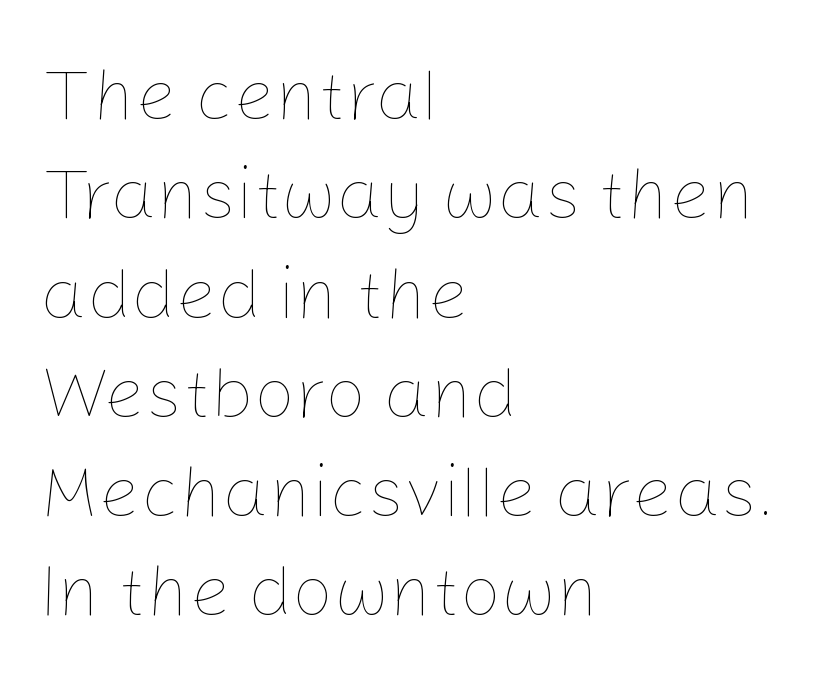
Q: Is the text bold? A: No.
Q: Is the text italic (slanted)? A: No, it is upright.
Q: Is the text underlined? A: No.
Q: How is the paragraph aligned? A: Left-aligned.
Q: Is the spacing between letters normal or unusually wide? A: Normal.
Q: Is the spacing between lines tight, normal or loose? A: Normal.
Q: Width (condensed, normal, or wide)? A: Normal.
Q: Stroke contrast? A: Low.
Q: x-height? A: Medium.
Q: Monospaced? A: No.
